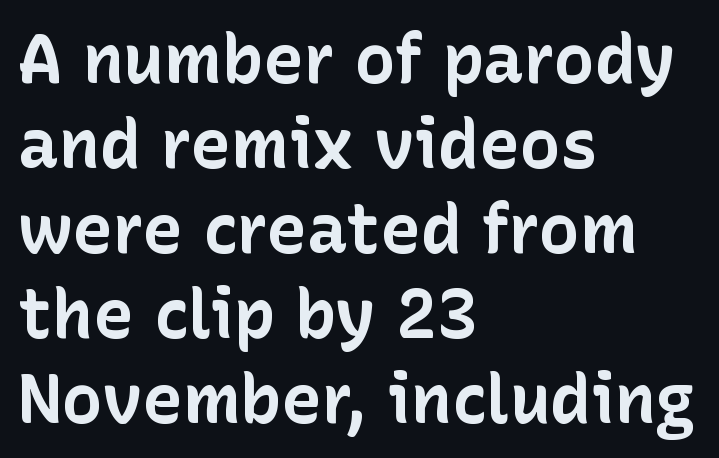
The image shows 68 px bold sans-serif type, upright; set left-aligned, normal line spacing (1.25x), normal letter spacing, not underlined; low stroke contrast and a medium x-height.
